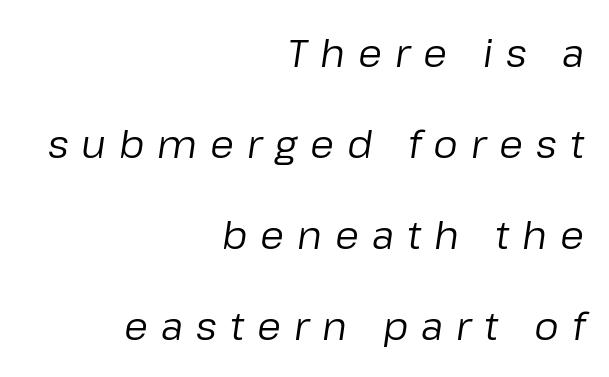
Q: Is the text bold? A: No.
Q: Is the text italic (slanted)? A: Yes, it leans right by about 8 degrees.
Q: Is the text underlined? A: No.
Q: How is the paragraph aligned? A: Right-aligned.
Q: Is the spacing between letters normal or unusually wide? A: Unusually wide.
Q: Is the spacing between lines tight, normal or loose? A: Loose.
Q: Width (condensed, normal, or wide)? A: Normal.
Q: Stroke contrast? A: Low.
Q: x-height? A: Medium.
Q: Monospaced? A: No.
